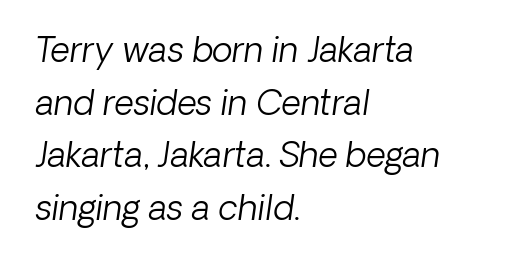
Does the type have serifs? No, each stem ends abruptly. Bare-footed words on every line. In terms of leading, this rendering sits right in the middle. Typeset ragged right — the left edge is the straight one. Standard letterfit; no display-style spreading of the glyphs. Vertical stems look standard width or narrower in stroke.
